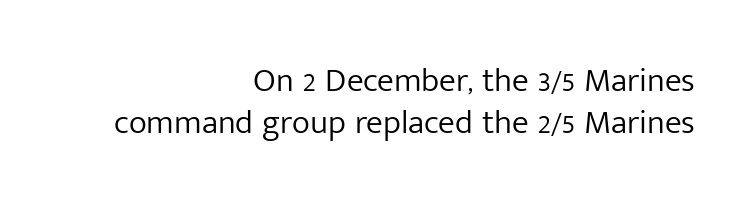
The image shows 34 px light sans-serif type, upright; set right-aligned, line spacing 1.24x, normal letter spacing, not underlined; low stroke contrast and a medium x-height.
